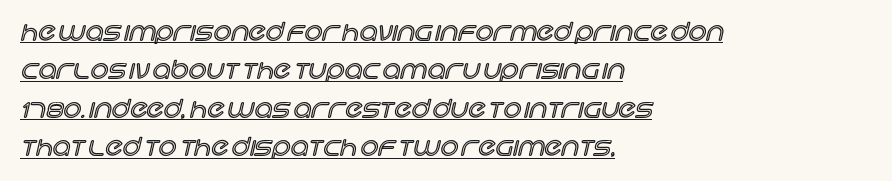
Q: Is the text italic (slanted)? A: Yes.
Q: Is the text underlined? A: Yes.
Q: How is the paragraph aligned? A: Left-aligned.
Q: Is the spacing between letters normal or unusually wide? A: Normal.
Q: Is the spacing between lines tight, normal or loose? A: Normal.
